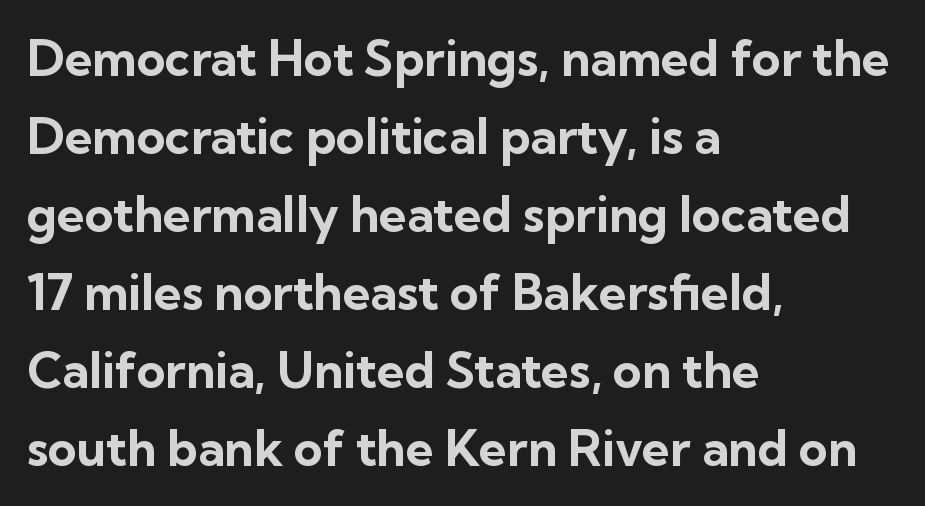
{"serif": "no", "italic": "no", "bold": "yes", "weight": "bold", "width": "normal", "stroke_contrast": "low", "x_height": "medium", "monospaced": "no", "underline": "no", "align": "left", "line_spacing": "normal", "line_spacing_ratio": 1.59, "letter_spacing": "normal", "letter_spacing_em": 0.0, "glyph_px": 49}
